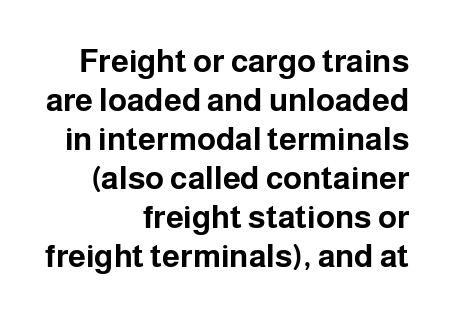
Q: Is the text bold? A: Yes.
Q: Is the text italic (slanted)? A: No, it is upright.
Q: Is the typeface a serif or a sans-serif typeface? A: Sans-serif.
Q: Is the text underlined? A: No.
Q: How is the paragraph aligned? A: Right-aligned.
Q: Is the spacing between letters normal or unusually wide? A: Normal.
Q: Width (condensed, normal, or wide)? A: Normal.
Q: Stroke contrast? A: Low.
Q: x-height? A: Medium.
Q: Monospaced? A: No.
